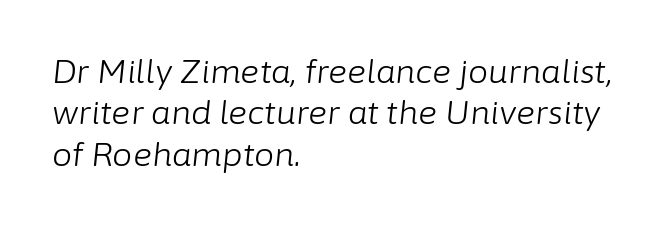
Q: Is the text bold? A: No.
Q: Is the text italic (slanted)? A: Yes, it leans right by about 6 degrees.
Q: Is the text underlined? A: No.
Q: How is the paragraph aligned? A: Left-aligned.
Q: Is the spacing between letters normal or unusually wide? A: Normal.
Q: Is the spacing between lines tight, normal or loose? A: Normal.
Q: Width (condensed, normal, or wide)? A: Normal.
Q: Stroke contrast? A: Low.
Q: x-height? A: Medium.
Q: Monospaced? A: No.
